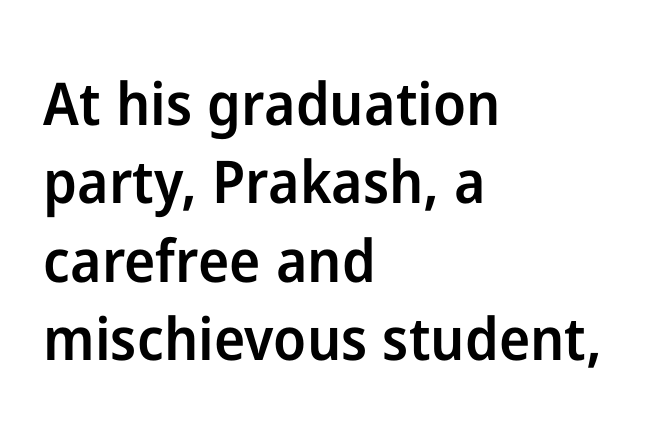
{"serif": "no", "italic": "no", "bold": "semi", "weight": "semibold", "width": "normal", "stroke_contrast": "low", "x_height": "medium", "monospaced": "no", "underline": "no", "align": "left", "line_spacing": "normal", "line_spacing_ratio": 1.33, "letter_spacing": "normal", "letter_spacing_em": 0.0, "glyph_px": 59}
